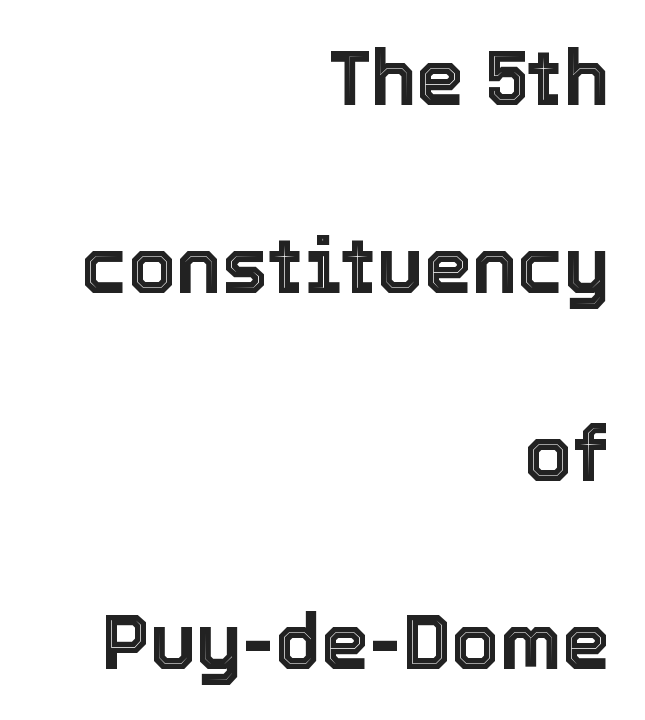
The type sits square on the baseline with zero lean. Successive baselines arrive slowly, with a big drop between each. Check the space under the baseline: it is left empty. Think of a printed novel: that variable character pitch is what you see here. Compared with a flush-left layout, this one pins lines to the opposite, right side. This rendering leaves character spacing at its baseline value.
